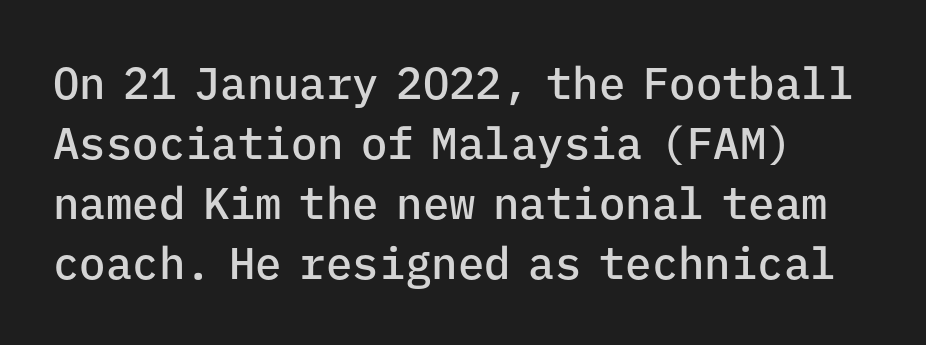
The image shows 44 px semibold sans-serif type, upright, monospaced; set normal line spacing (1.36x), normal letter spacing, not underlined; low stroke contrast and a medium x-height.
